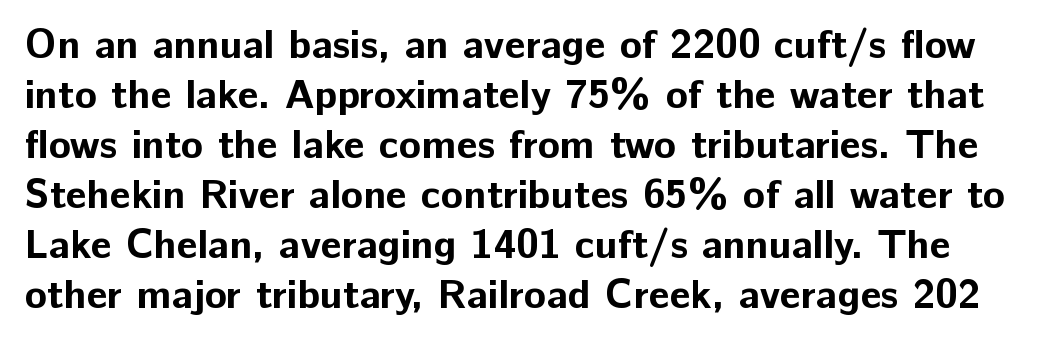
{"serif": "no", "italic": "no", "bold": "yes", "weight": "bold", "width": "normal", "stroke_contrast": "low", "x_height": "medium", "monospaced": "no", "underline": "no", "line_spacing_ratio": 1.22, "letter_spacing": "normal", "letter_spacing_em": 0.0, "glyph_px": 41}
